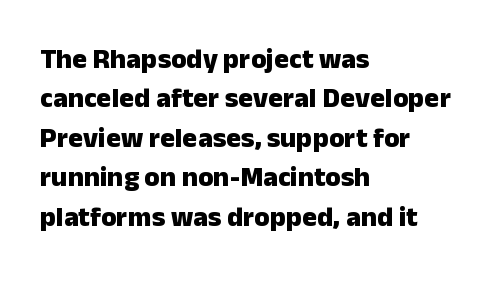
{"serif": "no", "italic": "no", "bold": "yes", "weight": "heavy", "width": "normal", "stroke_contrast": "low", "x_height": "medium", "monospaced": "no", "underline": "no", "align": "left", "line_spacing": "normal", "line_spacing_ratio": 1.41, "letter_spacing": "normal", "letter_spacing_em": 0.0, "glyph_px": 28}
